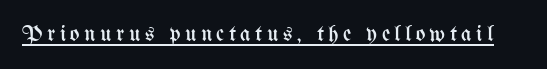
Q: Is the text bold? A: No.
Q: Is the text italic (slanted)? A: No, it is upright.
Q: Is the text underlined? A: Yes.
